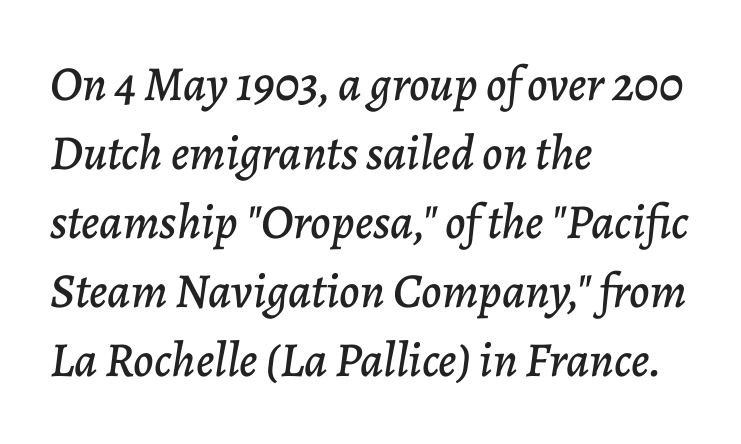
{"italic": "yes", "lean": "right", "slant_degrees": 7, "width": "normal", "stroke_contrast": "low", "x_height": "medium", "monospaced": "no", "underline": "no", "align": "left", "line_spacing": "normal", "line_spacing_ratio": 1.41, "letter_spacing": "normal", "letter_spacing_em": 0.0, "glyph_px": 49}
